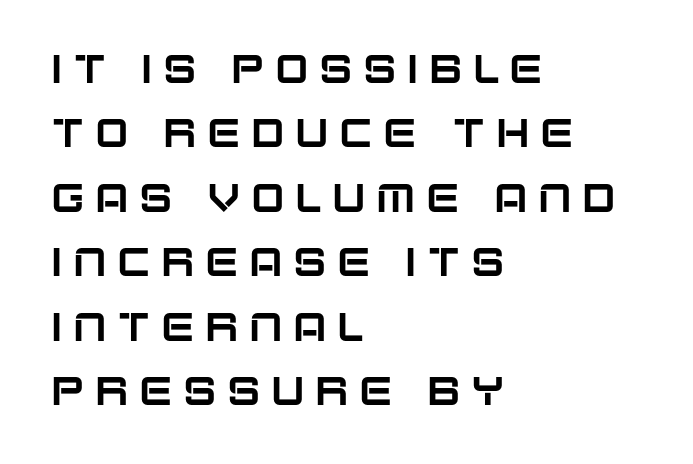
The image shows 40 px sans-serif type, upright; set left-aligned, normal line spacing (1.61x), unusually wide letter spacing (+0.26 em), not underlined; low stroke contrast and a large x-height.
